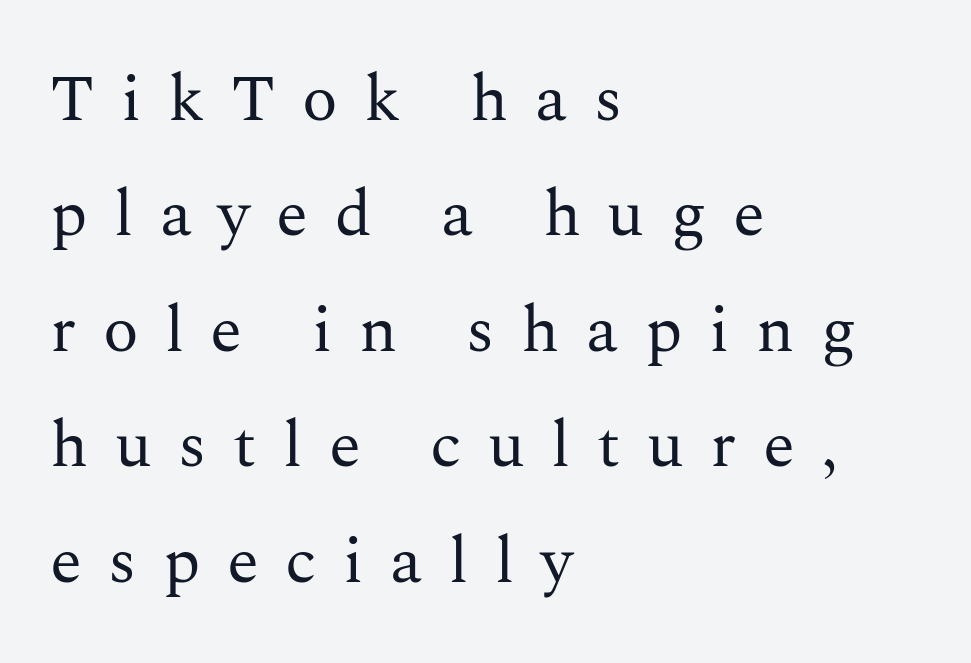
The image shows 66 px regular-weight serif type, upright; set left-aligned, line spacing 1.75x, unusually wide letter spacing (+0.4 em), not underlined; medium stroke contrast and a medium x-height.
